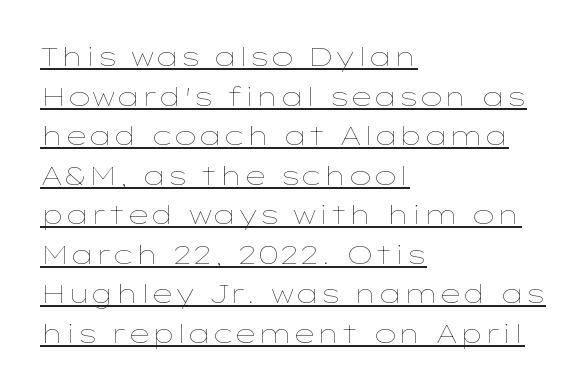
When letters stand straight like this, we call the style roman or upright. The ragged edge is on the right, which tells us the setting is flush left. This block has exactly the height ordinary leading produces. Has an underline been added? It has.
